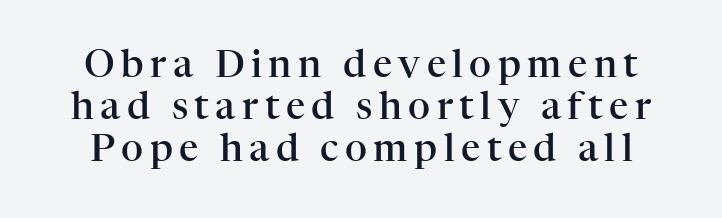
Spacing verdict: proportional, widths tailored to each character. Underline: absent. The letters stand straight up with perfectly vertical stems. Summary of vertical rhythm: compact, with narrow interline spacing. What kind of face is this? One with serifs.
